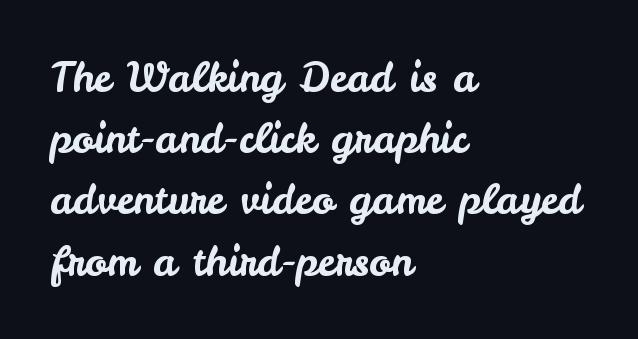
Q: Is the text italic (slanted)? A: Yes.
Q: Is the typeface a serif or a sans-serif typeface? A: Sans-serif.
Q: Is the text underlined? A: No.
Q: How is the paragraph aligned? A: Left-aligned.
Q: Is the spacing between letters normal or unusually wide? A: Normal.
Q: Is the spacing between lines tight, normal or loose? A: Normal.
Q: Width (condensed, normal, or wide)? A: Normal.
Q: Stroke contrast? A: Low.
Q: x-height? A: Small.
Q: Monospaced? A: No.
